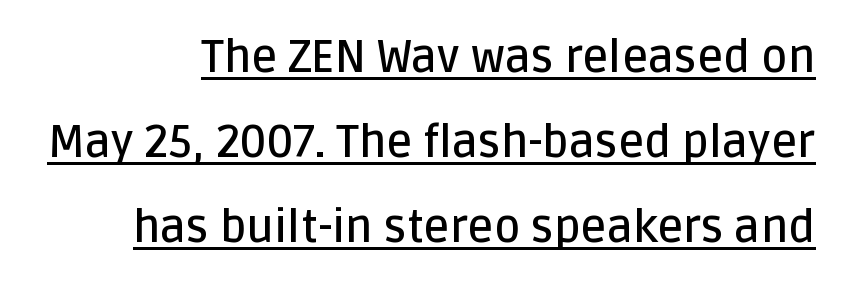
Q: Is the text bold? A: Semi-bold.
Q: Is the text italic (slanted)? A: No, it is upright.
Q: Is the typeface a serif or a sans-serif typeface? A: Sans-serif.
Q: Is the text underlined? A: Yes.
Q: How is the paragraph aligned? A: Right-aligned.
Q: Is the spacing between letters normal or unusually wide? A: Normal.
Q: Width (condensed, normal, or wide)? A: Normal.
Q: Stroke contrast? A: Low.
Q: x-height? A: Large.
Q: Monospaced? A: No.
